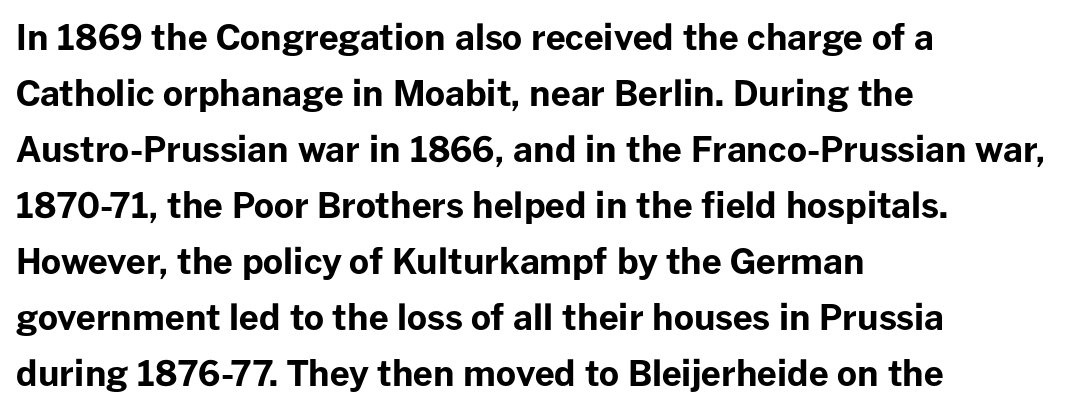
Every row of glyphs begins at an identical x-position on the left. It's the straight-up-and-down kind of type. Every letter is thick-stroked: bold, no question. The space beneath each line is pristine and unruled.
